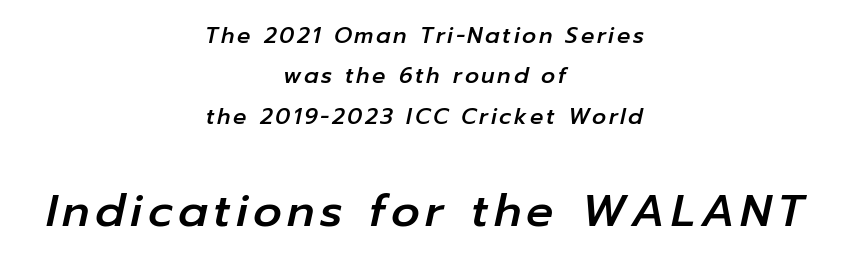
The image shows 45 px text type, italic (leaning right); set centered, line spacing 1.84x, not underlined; the second (bottom) block is 2.05x larger; low stroke contrast and a medium x-height.
